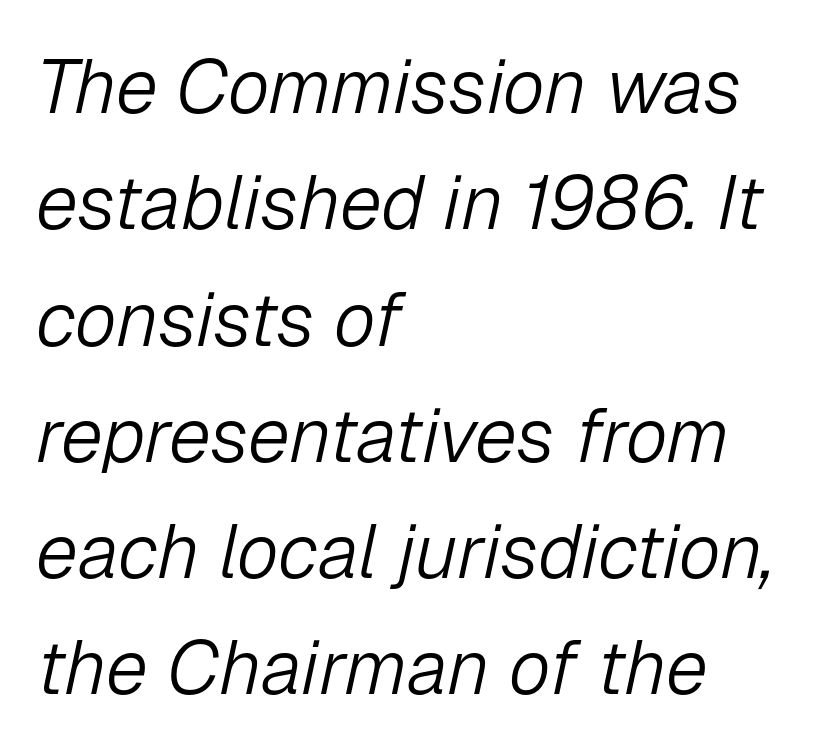
Q: Is the text bold? A: No.
Q: Is the text italic (slanted)? A: Yes, it leans right by about 12 degrees.
Q: Is the text underlined? A: No.
Q: How is the paragraph aligned? A: Left-aligned.
Q: Is the spacing between letters normal or unusually wide? A: Normal.
Q: Is the spacing between lines tight, normal or loose? A: Normal.
Q: Width (condensed, normal, or wide)? A: Normal.
Q: Stroke contrast? A: Low.
Q: x-height? A: Medium.
Q: Monospaced? A: No.
